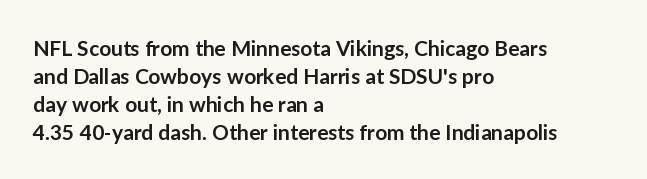
Q: Is the text bold? A: Semi-bold.
Q: Is the text italic (slanted)? A: No, it is upright.
Q: Is the text underlined? A: No.
Q: How is the paragraph aligned? A: Left-aligned.
Q: Is the spacing between letters normal or unusually wide? A: Normal.
Q: Is the spacing between lines tight, normal or loose? A: Normal.
